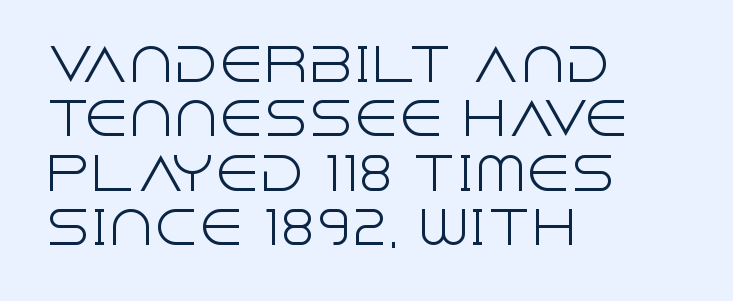
The image shows 45 px light sans-serif type, upright; set left-aligned, line spacing 1.21x, normal letter spacing, not underlined; a large x-height.
